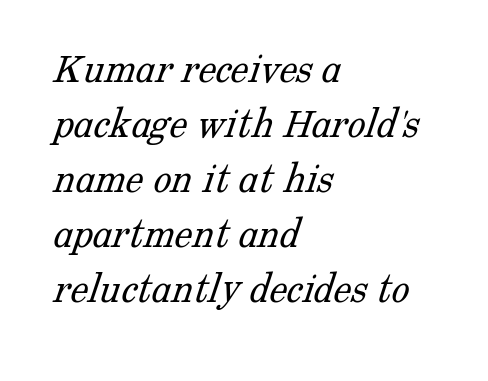
{"serif": "yes", "bold": "no", "weight": "light", "width": "normal", "stroke_contrast": "low", "x_height": "medium", "monospaced": "no", "underline": "no", "align": "left", "line_spacing_ratio": 1.22, "letter_spacing": "normal", "letter_spacing_em": 0.0, "glyph_px": 45}
